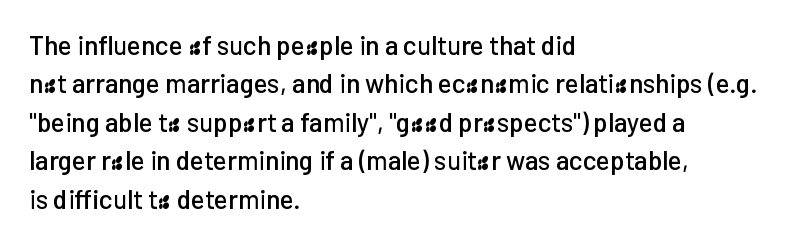
The image shows 26 px text type, upright; set left-aligned, normal line spacing (1.48x), normal letter spacing, not underlined.
